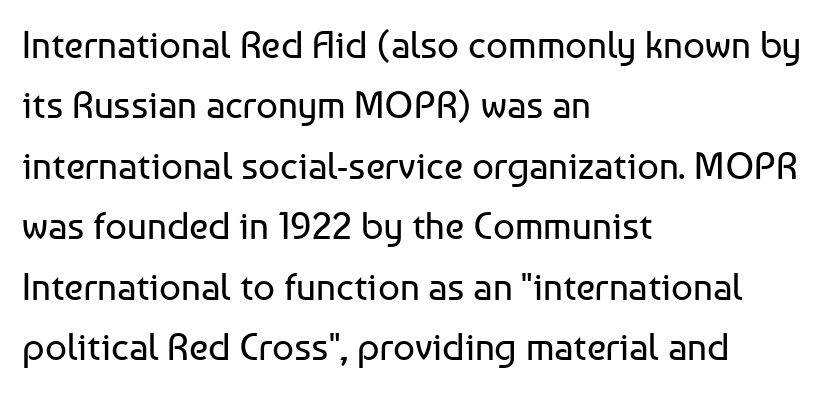
{"serif": "no", "italic": "no", "bold": "no", "weight": "regular", "width": "normal", "stroke_contrast": "low", "x_height": "medium", "monospaced": "no", "underline": "no", "align": "left", "line_spacing": "normal", "line_spacing_ratio": 1.59, "letter_spacing": "normal", "letter_spacing_em": 0.0, "glyph_px": 38}
